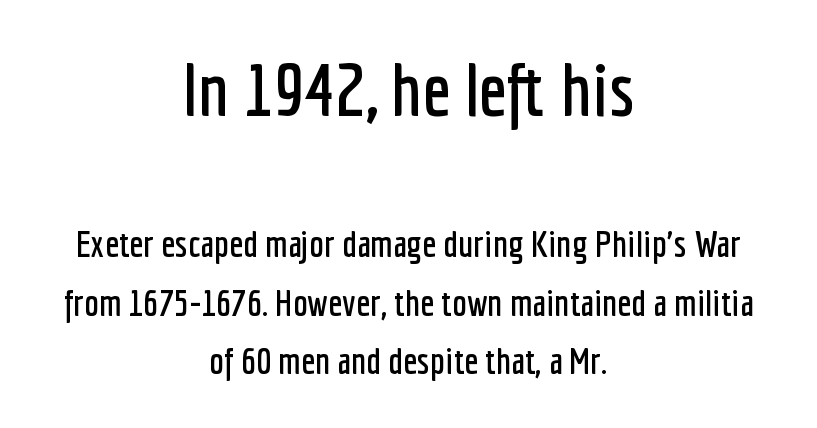
{"serif": "no", "italic": "no", "width": "condensed", "stroke_contrast": "low", "x_height": "medium", "monospaced": "no", "underline": "no", "align": "center", "line_spacing": "normal", "line_spacing_ratio": 1.58, "letter_spacing": "normal", "letter_spacing_em": 0.0, "larger_block": "first", "size_ratio": 2.0, "glyph_px": 74}
